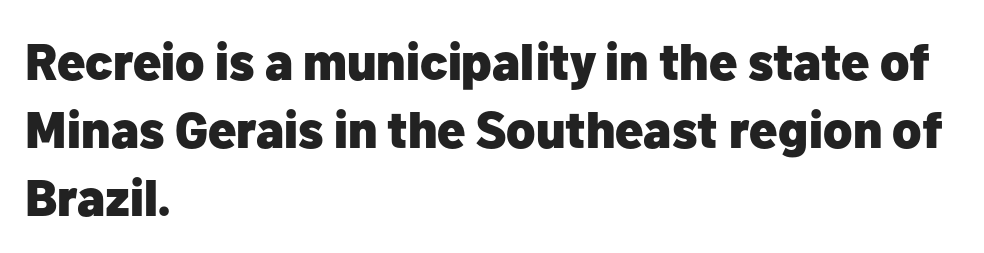
The image shows 51 px heavy sans-serif type, upright; set left-aligned, normal line spacing (1.33x), normal letter spacing, not underlined; low stroke contrast and a medium x-height.
